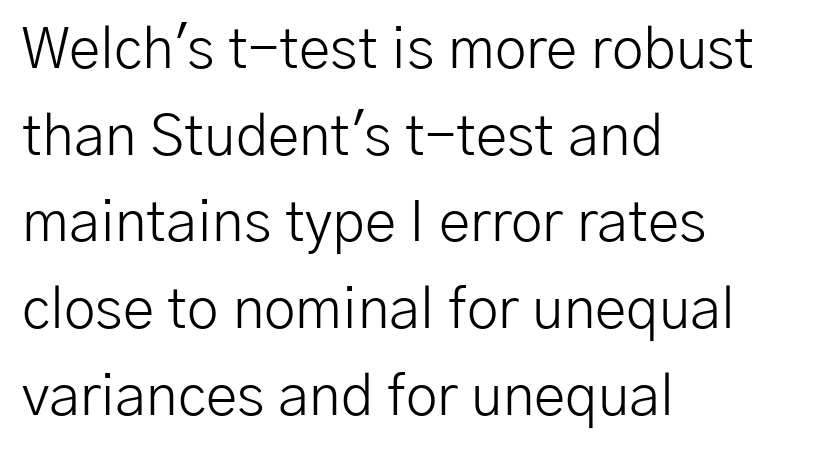
Q: Is the text bold? A: No.
Q: Is the text italic (slanted)? A: No, it is upright.
Q: Is the typeface a serif or a sans-serif typeface? A: Sans-serif.
Q: Is the text underlined? A: No.
Q: How is the paragraph aligned? A: Left-aligned.
Q: Is the spacing between letters normal or unusually wide? A: Normal.
Q: Is the spacing between lines tight, normal or loose? A: Normal.
Q: Width (condensed, normal, or wide)? A: Normal.
Q: Stroke contrast? A: Low.
Q: x-height? A: Medium.
Q: Monospaced? A: No.
